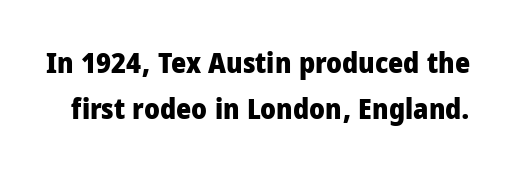
{"serif": "no", "italic": "no", "bold": "yes", "weight": "heavy", "width": "condensed", "stroke_contrast": "low", "x_height": "large", "monospaced": "no", "underline": "no", "line_spacing": "normal", "line_spacing_ratio": 1.57, "letter_spacing": "normal", "letter_spacing_em": 0.0, "glyph_px": 29}
